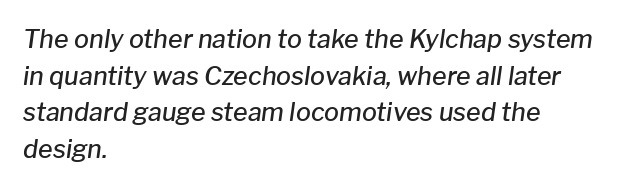
{"italic": "yes", "lean": "right", "slant_degrees": 8, "bold": "semi", "underline": "no", "align": "left", "line_spacing": "normal", "line_spacing_ratio": 1.47, "letter_spacing": "normal", "letter_spacing_em": 0.0, "glyph_px": 25}
